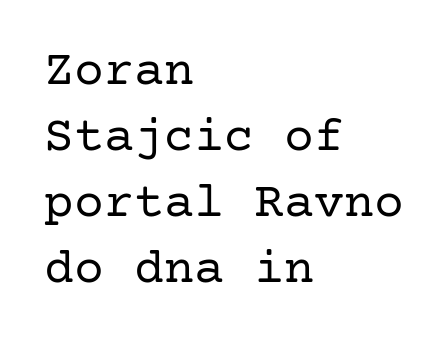
Q: Is the text bold? A: No.
Q: Is the text italic (slanted)? A: No, it is upright.
Q: Is the typeface a serif or a sans-serif typeface? A: Serif.
Q: Is the text underlined? A: No.
Q: How is the paragraph aligned? A: Left-aligned.
Q: Is the spacing between letters normal or unusually wide? A: Normal.
Q: Is the spacing between lines tight, normal or loose? A: Normal.
Q: Width (condensed, normal, or wide)? A: Normal.
Q: Stroke contrast? A: Low.
Q: x-height? A: Medium.
